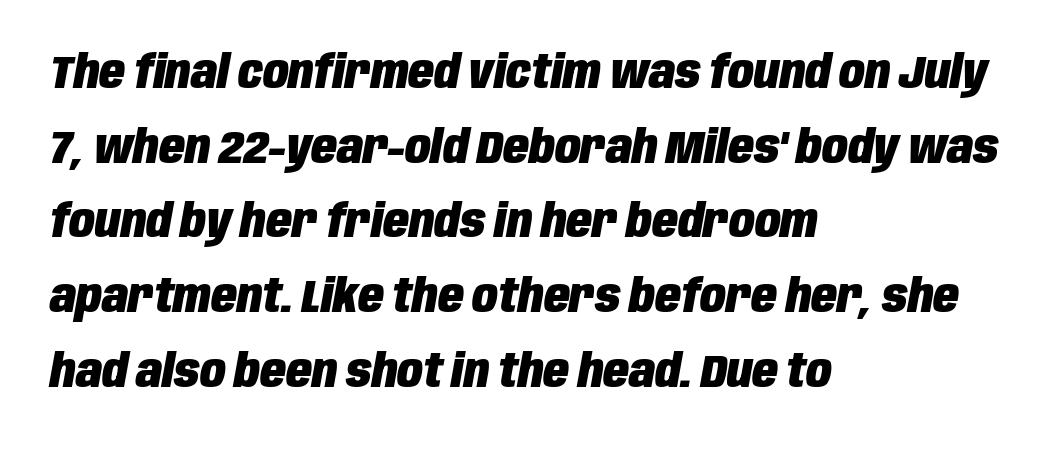
Q: Is the text bold? A: Yes.
Q: Is the text italic (slanted)? A: Yes, it leans right by about 10 degrees.
Q: Is the text underlined? A: No.
Q: How is the paragraph aligned? A: Left-aligned.
Q: Is the spacing between letters normal or unusually wide? A: Normal.
Q: Is the spacing between lines tight, normal or loose? A: Normal.
Q: Width (condensed, normal, or wide)? A: Condensed.
Q: Stroke contrast? A: Low.
Q: x-height? A: Large.
Q: Monospaced? A: No.
